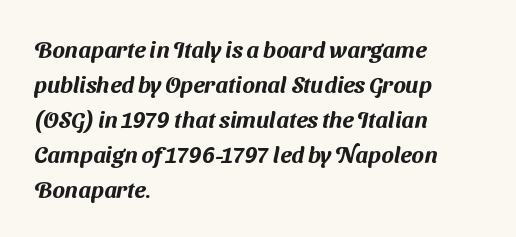
Q: Is the text underlined? A: No.
Q: How is the paragraph aligned? A: Left-aligned.
Q: Is the spacing between letters normal or unusually wide? A: Normal.
Q: Is the spacing between lines tight, normal or loose? A: Normal.
